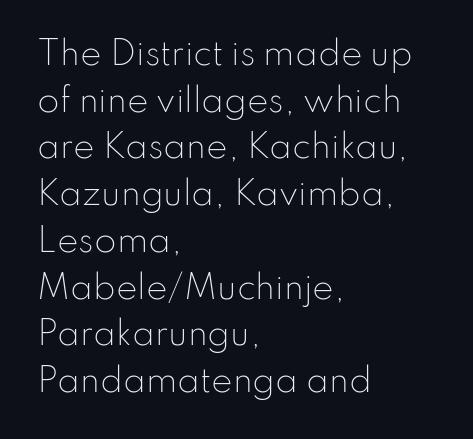
The letterforms sit shoulder to shoulder at normal distance. Stem width sits at or under what a default text font uses. You could not count columns in this text — the font is proportionally spaced. The glyphs are unaccompanied by any horizontal stroke below them.
